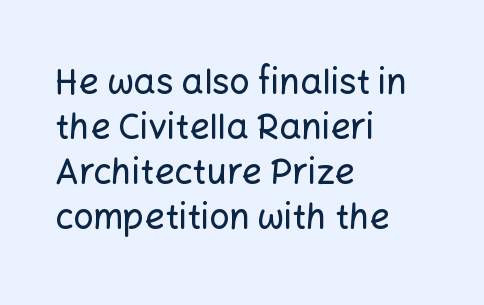
{"serif": "no", "italic": "no", "width": "normal", "stroke_contrast": "low", "x_height": "medium", "monospaced": "no", "underline": "no", "align": "left", "line_spacing": "normal", "line_spacing_ratio": 1.29, "letter_spacing": "normal", "letter_spacing_em": 0.0, "glyph_px": 35}
